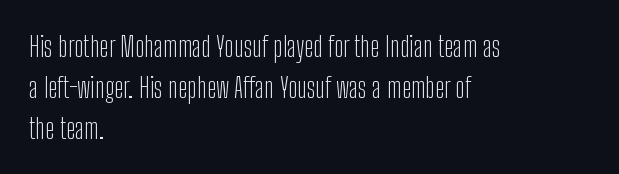
Quick note: interline space is typical. Is the type heavy? It reads as light-to-regular instead. The font family rendered here belongs to the sans-serif group. Descenders hang freely into open space.
